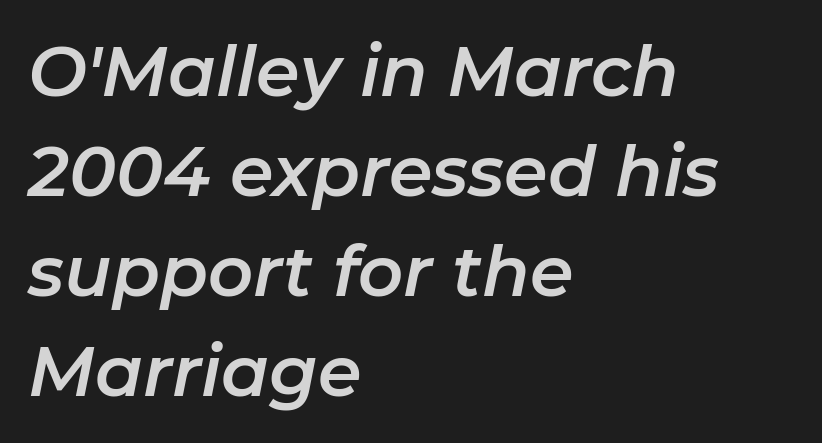
Is there much room between lines? A standard amount, neither cramped nor airy. This rendering features lettering with no underline. No extra tracking has been applied to these lines. The glyphs look as if they've been sheared to an angle. This sample has the flowing, uneven cadence of proportional lettering. Leftover space on each line is placed entirely after the last word.
